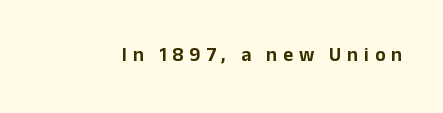
The image shows 20 px text type, upright; set unusually wide letter spacing (+0.28 em), not underlined.
